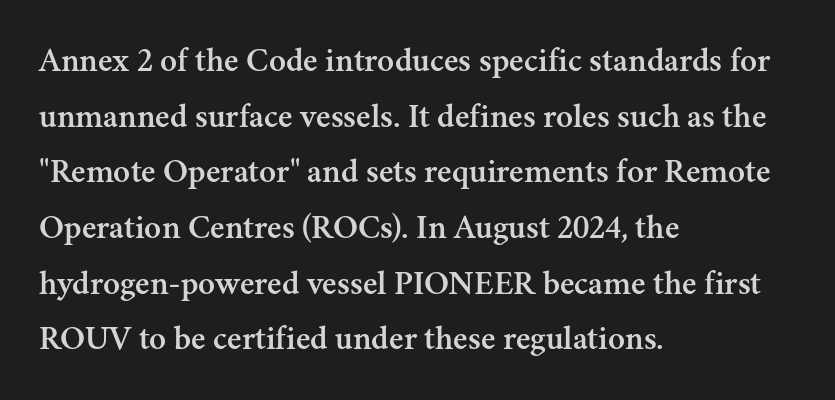
The image shows 35 px serif type, upright; set left-aligned, normal line spacing (1.59x), normal letter spacing, not underlined; medium stroke contrast and a small x-height.
